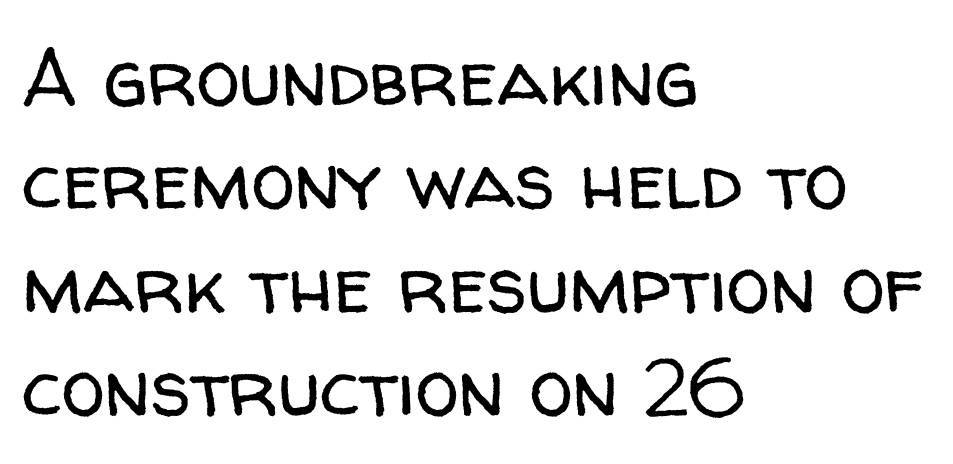
{"serif": "no", "italic": "no", "bold": "no", "weight": "regular", "width": "normal", "stroke_contrast": "low", "x_height": "medium", "monospaced": "no", "underline": "no", "align": "left", "line_spacing": "normal", "line_spacing_ratio": 1.31, "letter_spacing": "normal", "letter_spacing_em": 0.0, "glyph_px": 79}
